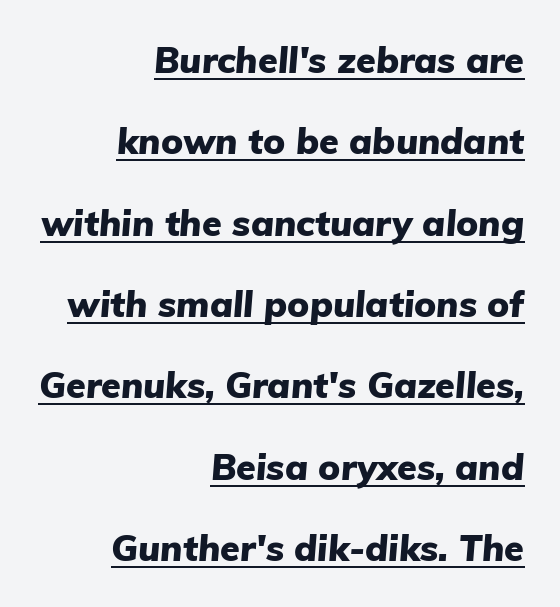
The image shows 36 px heavy type, italic (leaning right); set right-aligned, loose line spacing (2.26x), normal letter spacing, underlined; low stroke contrast and a medium x-height.
